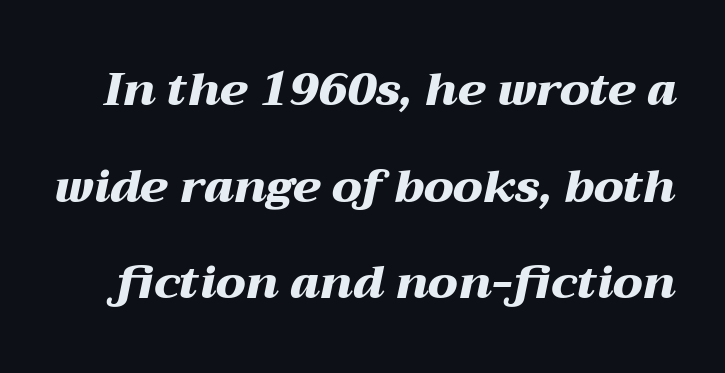
Q: Is the text bold? A: Yes.
Q: Is the text italic (slanted)? A: Yes, it leans right by about 12 degrees.
Q: Is the text underlined? A: No.
Q: Is the spacing between letters normal or unusually wide? A: Normal.
Q: Is the spacing between lines tight, normal or loose? A: Loose.
Q: Width (condensed, normal, or wide)? A: Wide.
Q: Stroke contrast? A: Medium.
Q: x-height? A: Medium.
Q: Monospaced? A: No.
